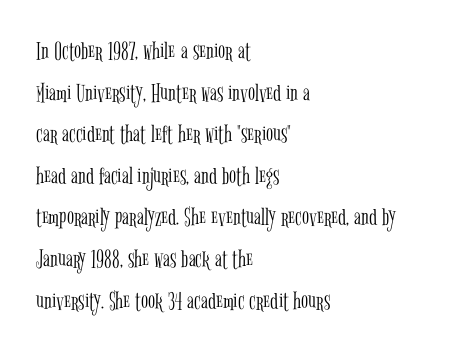
The image shows 26 px text type, upright; set left-aligned, normal line spacing (1.6x), normal letter spacing, not underlined.
